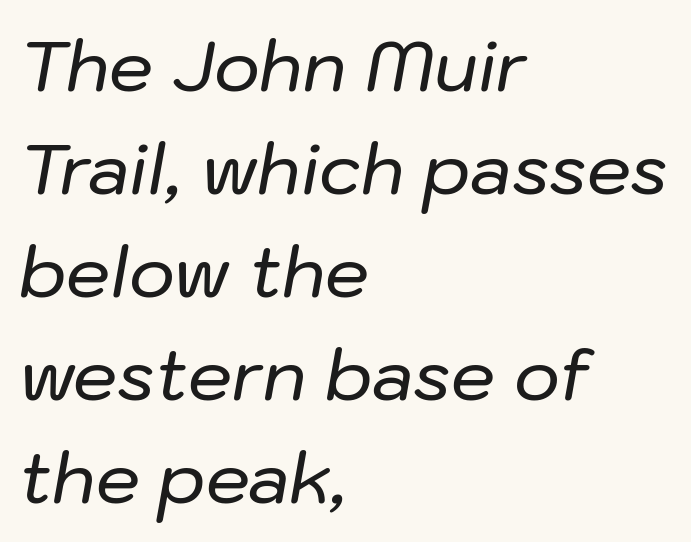
Q: Is the text italic (slanted)? A: Yes, it leans right by about 10 degrees.
Q: Is the text underlined? A: No.
Q: How is the paragraph aligned? A: Left-aligned.
Q: Is the spacing between letters normal or unusually wide? A: Normal.
Q: Is the spacing between lines tight, normal or loose? A: Normal.
Q: Width (condensed, normal, or wide)? A: Normal.
Q: Stroke contrast? A: Low.
Q: x-height? A: Medium.
Q: Monospaced? A: No.
